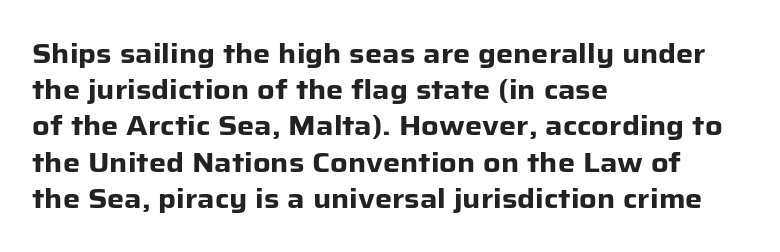
Q: Is the text bold? A: Yes.
Q: Is the text italic (slanted)? A: No, it is upright.
Q: Is the text underlined? A: No.
Q: How is the paragraph aligned? A: Left-aligned.
Q: Is the spacing between letters normal or unusually wide? A: Normal.
Q: Is the spacing between lines tight, normal or loose? A: Normal.
